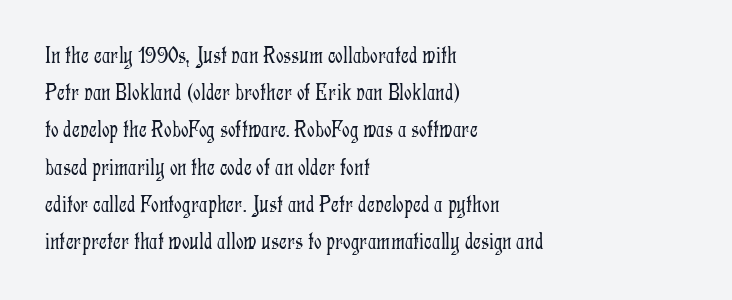
Ordinary non-slanted type is in use. This sample uses plain, unmodified letter spacing. Has an underline been added? It has not. The designer left line spacing at the default. The cut favours lightness, reaching ordinary text weight at its darkest. Layout note: lines flush left.
